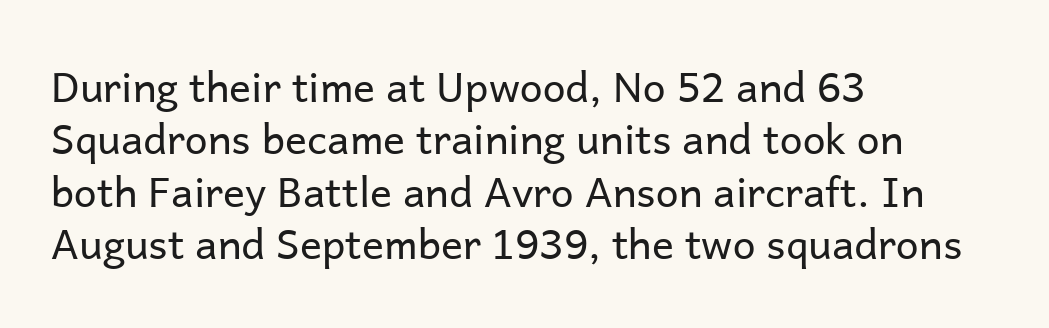
The image shows 41 px regular-weight sans-serif type, upright; set left-aligned, normal line spacing (1.28x), normal letter spacing, not underlined; low stroke contrast and a medium x-height.
